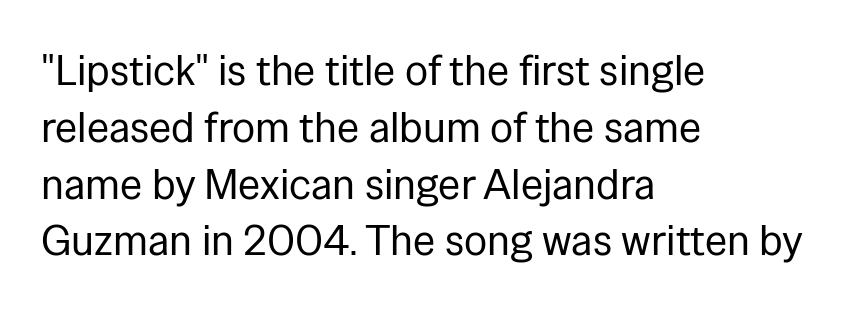
The image shows 43 px regular-weight sans-serif type, upright; set left-aligned, normal line spacing (1.32x), normal letter spacing, not underlined; low stroke contrast and a medium x-height.
